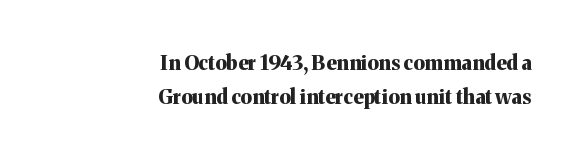
Tall strokes in this sample are plumb rather than angled. Students, this is bold: see how much ink each stroke carries. The setting favours the right margin, as signatures and pull-quotes sometimes do. The space directly below the letters is spotless. Letter spacing: default.
